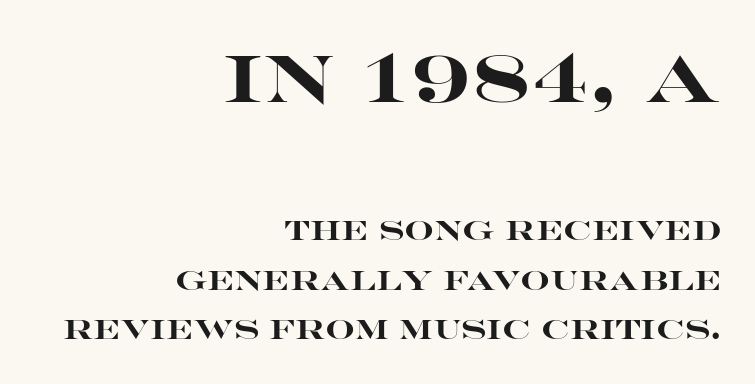
{"italic": "no", "bold": "yes", "weight": "heavy", "width": "wide", "stroke_contrast": "high", "x_height": "large", "monospaced": "no", "underline": "no", "align": "right", "line_spacing": "loose", "line_spacing_ratio": 1.91, "letter_spacing": "normal", "letter_spacing_em": 0.0, "larger_block": "first", "size_ratio": 2.54, "glyph_px": 66}
